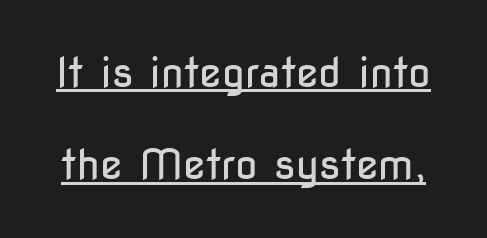
In terms of leading, this rendering errs on the spacious side. Is this a fixed-width face? No — the glyphs have proportional, varying widths. A sans-serif font was chosen for this passage. The passage shown is underscored from start to finish. The specimen reads as upright at a glance. Letter spacing: default.
